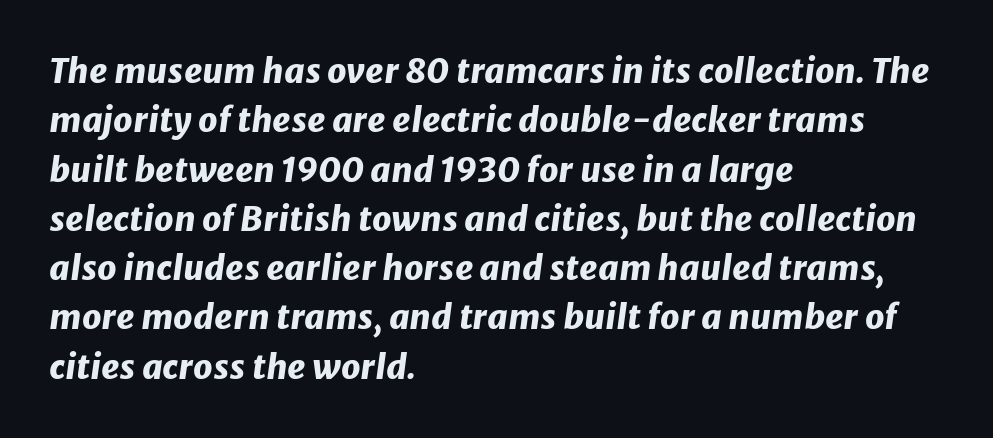
{"italic": "yes", "lean": "right", "slant_degrees": 8, "bold": "yes", "weight": "heavy", "width": "normal", "stroke_contrast": "low", "x_height": "medium", "monospaced": "no", "underline": "no", "align": "left", "line_spacing": "normal", "line_spacing_ratio": 1.45, "letter_spacing": "normal", "letter_spacing_em": 0.0, "glyph_px": 34}
